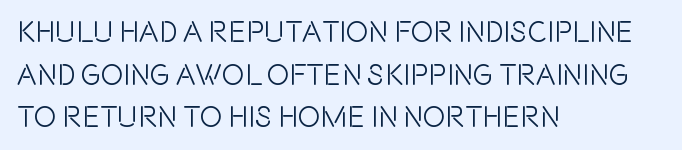
{"serif": "no", "italic": "no", "width": "condensed", "x_height": "large", "monospaced": "no", "underline": "no", "align": "left", "line_spacing": "normal", "line_spacing_ratio": 1.42, "letter_spacing": "normal", "letter_spacing_em": 0.0, "glyph_px": 30}
